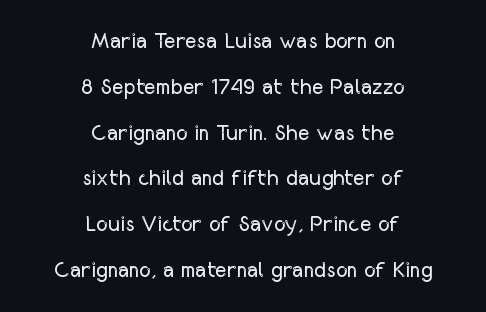
The image shows 22 px text type, upright; set centered, loose line spacing (2.08x), normal letter spacing, not underlined.
